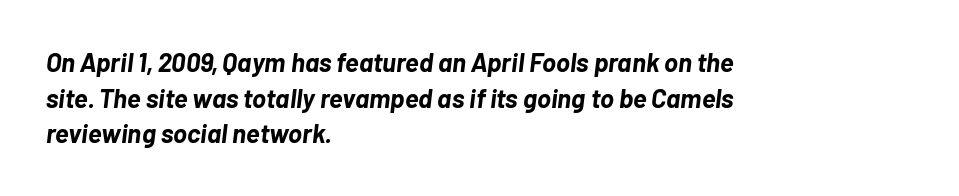
{"italic": "yes", "lean": "right", "slant_degrees": 7, "bold": "yes", "underline": "no", "align": "left", "line_spacing": "normal", "line_spacing_ratio": 1.37, "letter_spacing": "normal", "letter_spacing_em": 0.0, "glyph_px": 26}
